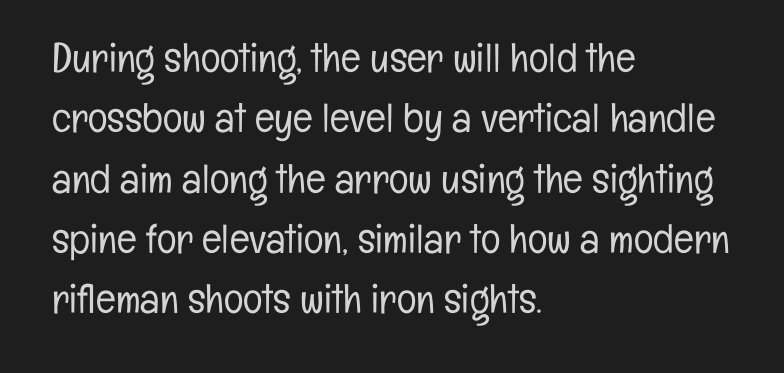
Q: Is the text bold? A: No.
Q: Is the text italic (slanted)? A: No, it is upright.
Q: Is the typeface a serif or a sans-serif typeface? A: Sans-serif.
Q: Is the text underlined? A: No.
Q: How is the paragraph aligned? A: Left-aligned.
Q: Is the spacing between letters normal or unusually wide? A: Normal.
Q: Is the spacing between lines tight, normal or loose? A: Normal.
Q: Width (condensed, normal, or wide)? A: Condensed.
Q: Stroke contrast? A: Low.
Q: x-height? A: Medium.
Q: Monospaced? A: No.
